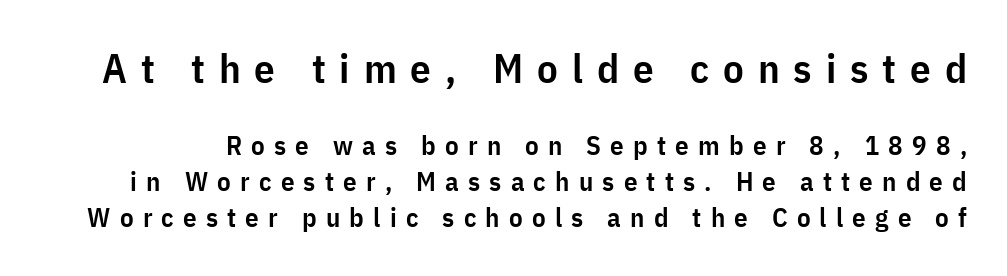
The image shows 41 px semibold, condensed sans-serif type, upright; set normal line spacing (1.33x), unusually wide letter spacing (+0.34 em), not underlined; the first (top) block is 1.52x larger; low stroke contrast and a medium x-height.
